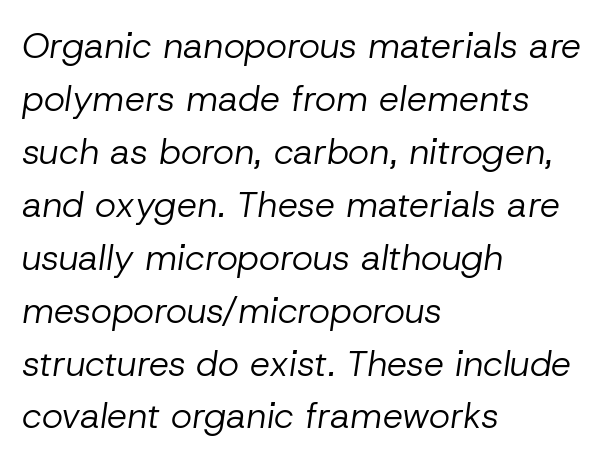
The image shows 36 px regular-weight type, italic (leaning right); set left-aligned, normal line spacing (1.47x), normal letter spacing, not underlined; low stroke contrast and a medium x-height.
